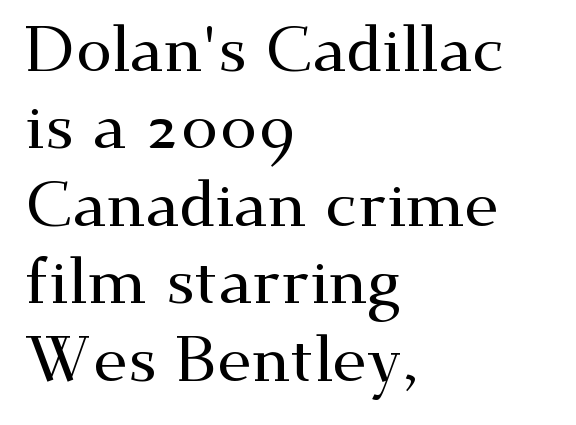
Check where the strokes stop: tiny serifs finish them off. Each row of text sits above clean, open space. The paragraph has a hard left edge and a soft right edge. The rendering uses natural spacing where letterforms have individual widths. You could call the tracking neutral — neither tight nor loose.
